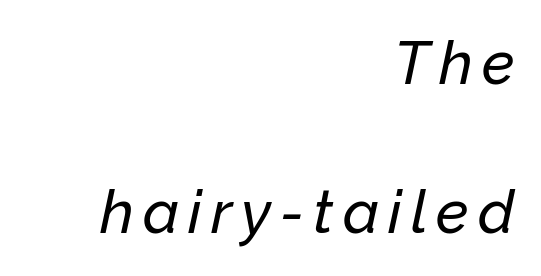
Q: Is the text italic (slanted)? A: Yes, it leans right by about 12 degrees.
Q: Is the text underlined? A: No.
Q: How is the paragraph aligned? A: Right-aligned.
Q: Is the spacing between lines tight, normal or loose? A: Loose.
Q: Width (condensed, normal, or wide)? A: Normal.
Q: Stroke contrast? A: Low.
Q: x-height? A: Medium.
Q: Monospaced? A: No.
